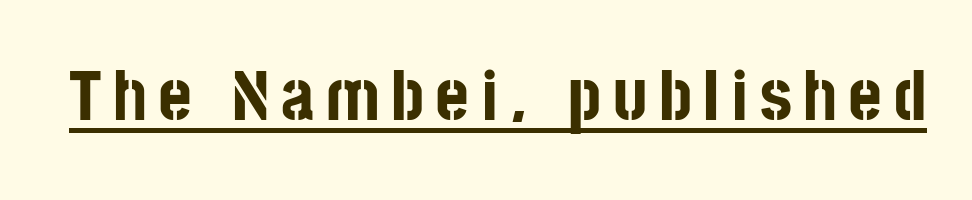
The image shows 72 px bold, condensed sans-serif type, upright; set underlined; low stroke contrast and a large x-height.
